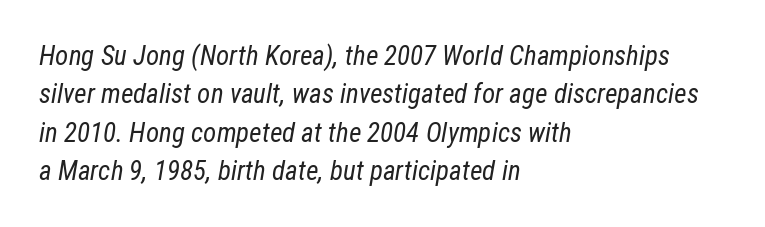
Descenders are the only things crossing below the line. Does the lettering tilt? It does — this is italic. One glance says typical: line gaps are just what's usual. Short note: letters normally spaced.
